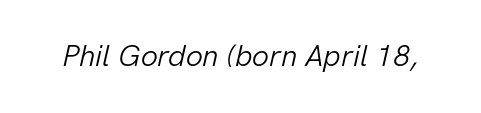
{"italic": "yes", "lean": "right", "slant_degrees": 13, "bold": "no", "weight": "light", "width": "normal", "stroke_contrast": "low", "x_height": "medium", "monospaced": "no", "underline": "no", "letter_spacing": "normal", "letter_spacing_em": 0.0, "glyph_px": 30}
